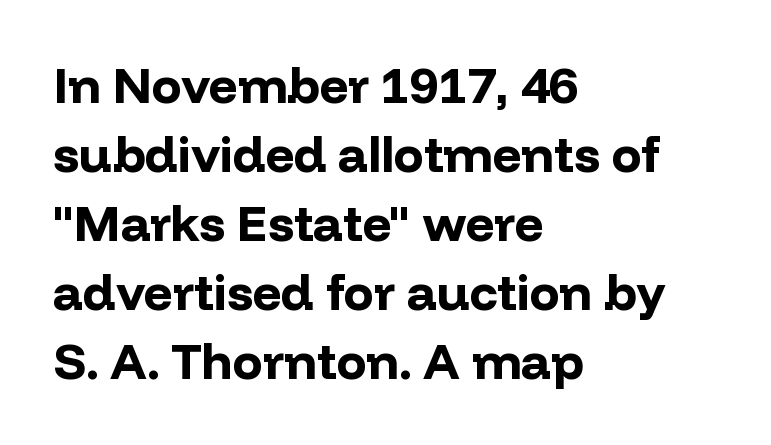
The image shows 50 px bold sans-serif type, upright; set left-aligned, normal line spacing (1.38x), normal letter spacing, not underlined; low stroke contrast and a medium x-height.
